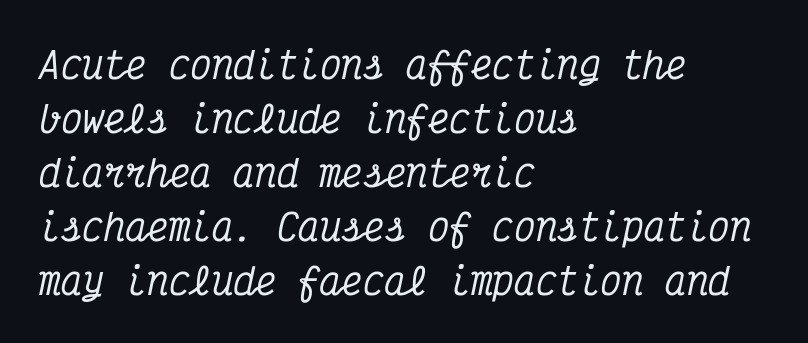
The image shows 36 px condensed serif type, italic (leaning right), monospaced; set left-aligned, normal line spacing (1.5x), normal letter spacing, not underlined; medium stroke contrast and a medium x-height.
